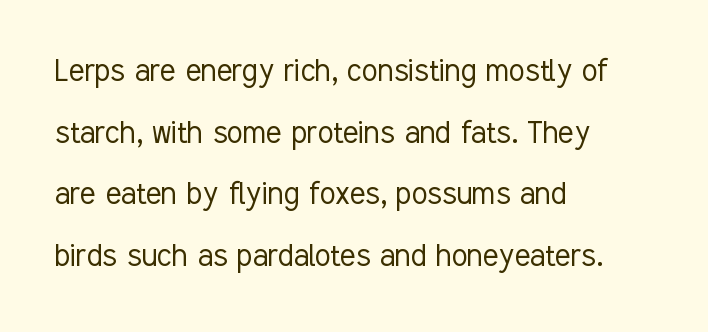
{"serif": "no", "italic": "no", "bold": "no", "weight": "light", "width": "condensed", "stroke_contrast": "low", "x_height": "medium", "monospaced": "no", "underline": "no", "align": "left", "line_spacing_ratio": 1.71, "letter_spacing": "normal", "letter_spacing_em": 0.0, "glyph_px": 36}
